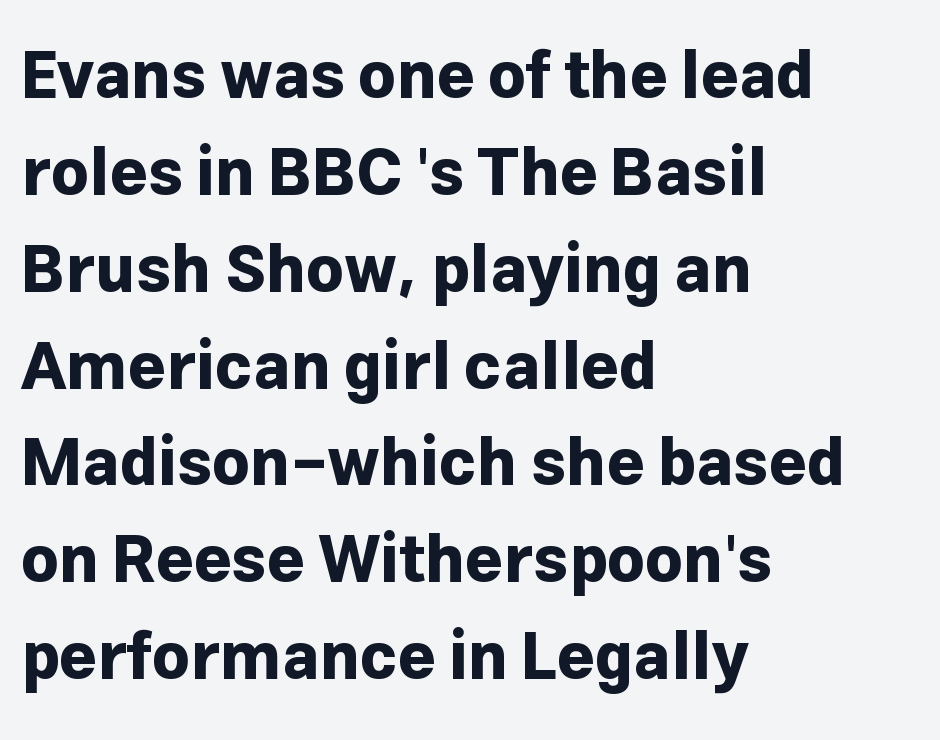
Q: Is the text bold? A: Yes.
Q: Is the text italic (slanted)? A: No, it is upright.
Q: Is the typeface a serif or a sans-serif typeface? A: Sans-serif.
Q: Is the text underlined? A: No.
Q: How is the paragraph aligned? A: Left-aligned.
Q: Is the spacing between letters normal or unusually wide? A: Normal.
Q: Is the spacing between lines tight, normal or loose? A: Normal.
Q: Width (condensed, normal, or wide)? A: Normal.
Q: Stroke contrast? A: Low.
Q: x-height? A: Medium.
Q: Monospaced? A: No.
